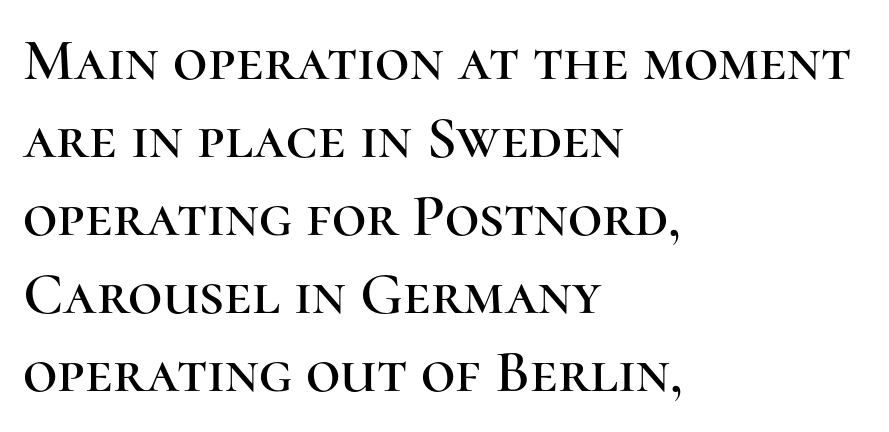
Q: Is the text italic (slanted)? A: No, it is upright.
Q: Is the typeface a serif or a sans-serif typeface? A: Serif.
Q: Is the text underlined? A: No.
Q: How is the paragraph aligned? A: Left-aligned.
Q: Is the spacing between letters normal or unusually wide? A: Normal.
Q: Is the spacing between lines tight, normal or loose? A: Normal.
Q: Width (condensed, normal, or wide)? A: Normal.
Q: Stroke contrast? A: High.
Q: x-height? A: Medium.
Q: Monospaced? A: No.
